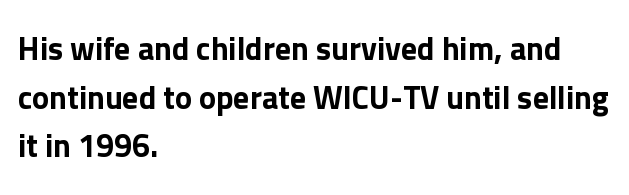
The image shows 32 px sans-serif type, upright; set left-aligned, normal line spacing (1.52x), normal letter spacing, not underlined; low stroke contrast and a medium x-height.
